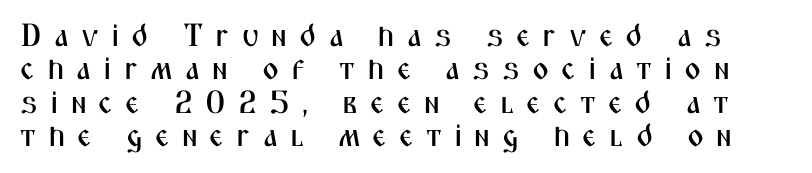
Q: Is the text italic (slanted)? A: No, it is upright.
Q: Is the typeface a serif or a sans-serif typeface? A: Sans-serif.
Q: Is the text underlined? A: No.
Q: Is the spacing between letters normal or unusually wide? A: Unusually wide.
Q: Is the spacing between lines tight, normal or loose? A: Tight.
Q: Width (condensed, normal, or wide)? A: Condensed.
Q: Stroke contrast? A: Medium.
Q: x-height? A: Medium.
Q: Monospaced? A: No.
